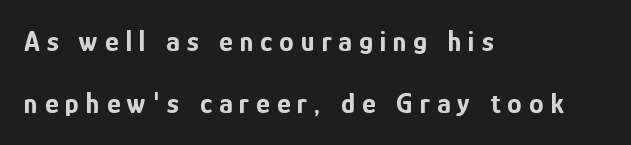
Q: Is the text bold? A: Yes.
Q: Is the text italic (slanted)? A: No, it is upright.
Q: Is the typeface a serif or a sans-serif typeface? A: Sans-serif.
Q: Is the text underlined? A: No.
Q: How is the paragraph aligned? A: Left-aligned.
Q: Is the spacing between letters normal or unusually wide? A: Unusually wide.
Q: Is the spacing between lines tight, normal or loose? A: Loose.
Q: Width (condensed, normal, or wide)? A: Condensed.
Q: Stroke contrast? A: Low.
Q: x-height? A: Medium.
Q: Monospaced? A: No.
